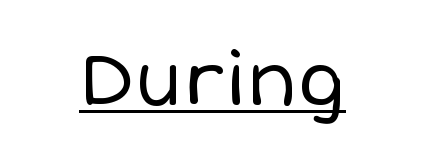
The image shows 73 px regular-weight type, upright; set centered, normal letter spacing, underlined; low stroke contrast and a large x-height.
